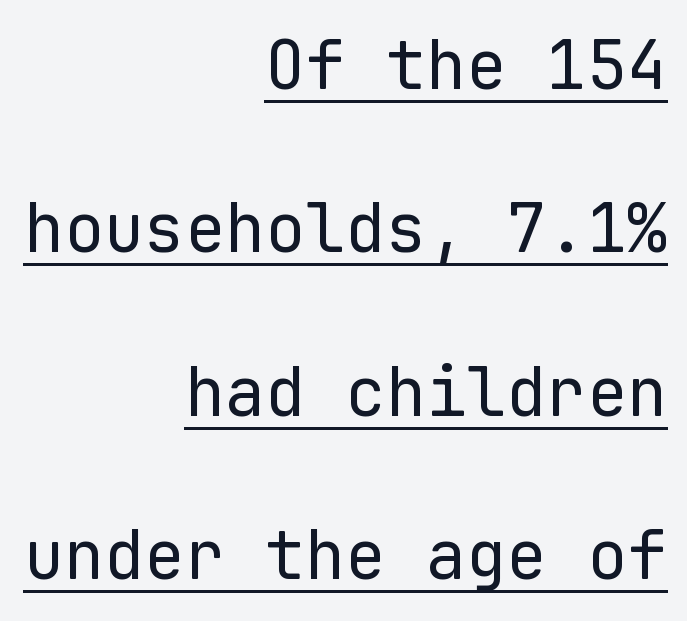
{"serif": "no", "italic": "no", "bold": "no", "weight": "regular", "width": "normal", "stroke_contrast": "low", "x_height": "medium", "monospaced": "yes", "underline": "yes", "align": "right", "line_spacing": "loose", "line_spacing_ratio": 2.44, "letter_spacing": "normal", "letter_spacing_em": 0.0, "glyph_px": 67}
